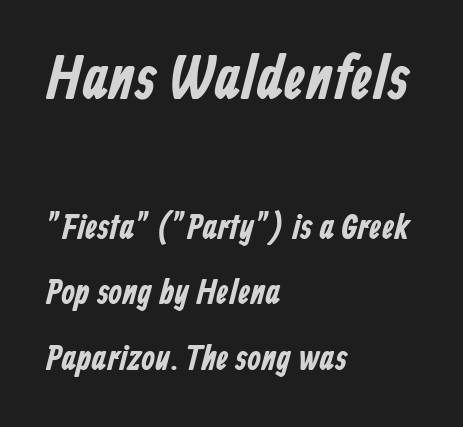
The image shows 61 px condensed sans-serif type; set left-aligned, line spacing 1.87x, normal letter spacing, not underlined; the first (top) block is 1.74x larger; low stroke contrast and a medium x-height.
